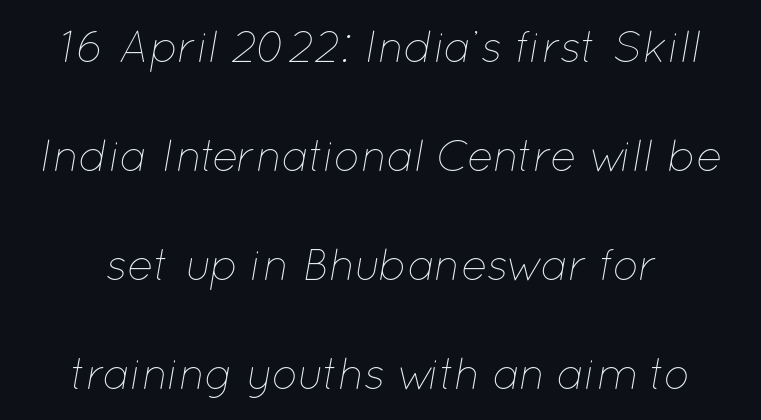
Q: Is the text bold? A: No.
Q: Is the text italic (slanted)? A: Yes, it leans right by about 12 degrees.
Q: Is the text underlined? A: No.
Q: Is the spacing between letters normal or unusually wide? A: Normal.
Q: Is the spacing between lines tight, normal or loose? A: Loose.
Q: Width (condensed, normal, or wide)? A: Normal.
Q: Stroke contrast? A: Low.
Q: x-height? A: Medium.
Q: Monospaced? A: No.
